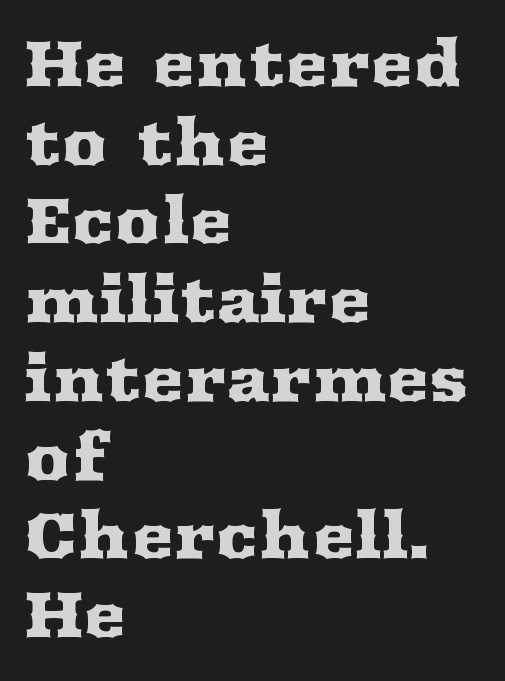
This sample uses plain, unmodified letter spacing. Anything drawn beneath the words? Only blank space. Reading down the block, your eye returns to a fixed left position each line. Regarding serifs, this sample has them. The rendering uses natural spacing where letterforms have individual widths. Characters remain perfectly vertical along every line.
